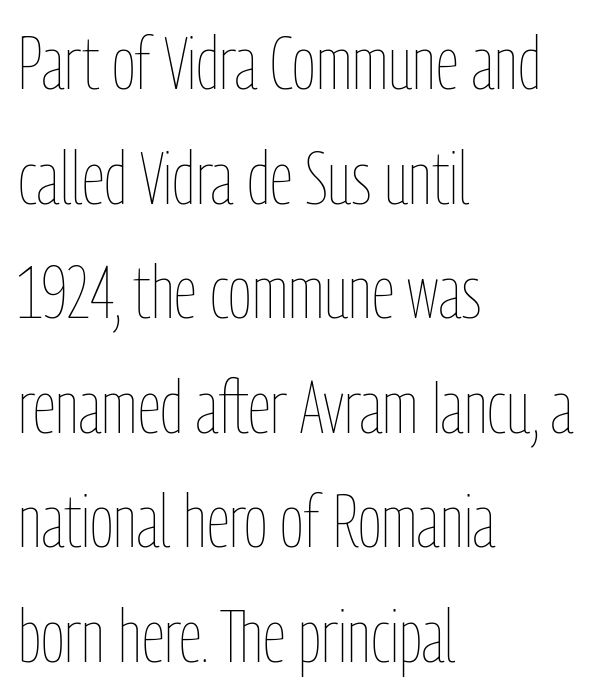
{"italic": "no", "bold": "no", "weight": "thin", "width": "condensed", "stroke_contrast": "low", "x_height": "medium", "monospaced": "no", "underline": "no", "align": "left", "line_spacing": "normal", "line_spacing_ratio": 1.57, "letter_spacing": "normal", "letter_spacing_em": 0.0, "glyph_px": 73}
